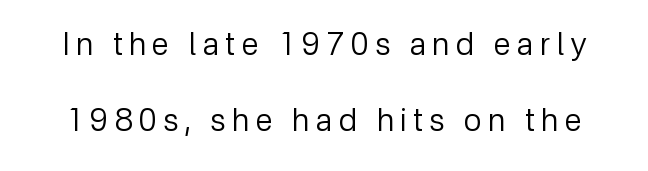
The image shows 31 px regular-weight sans-serif type, upright; set loose line spacing (2.46x), unusually wide letter spacing (+0.21 em), not underlined; low stroke contrast and a medium x-height.
